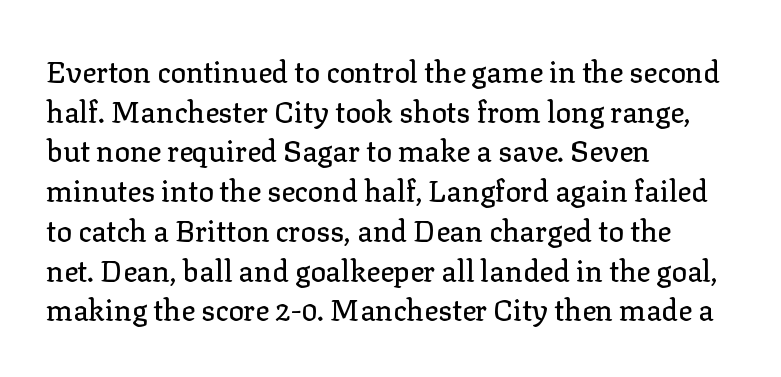
Note: serifs present on the glyphs. Line beginnings align vertically; line endings do not. Notice how the stems are strictly vertical — no italics here. A typesetter would call this proportional, since set widths differ per character. Any mark beneath the type? The region is blank. Regular leading.
